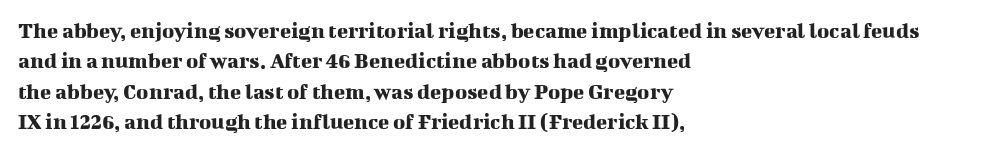
Q: Is the text italic (slanted)? A: No, it is upright.
Q: Is the text underlined? A: No.
Q: How is the paragraph aligned? A: Left-aligned.
Q: Is the spacing between letters normal or unusually wide? A: Normal.
Q: Is the spacing between lines tight, normal or loose? A: Normal.
